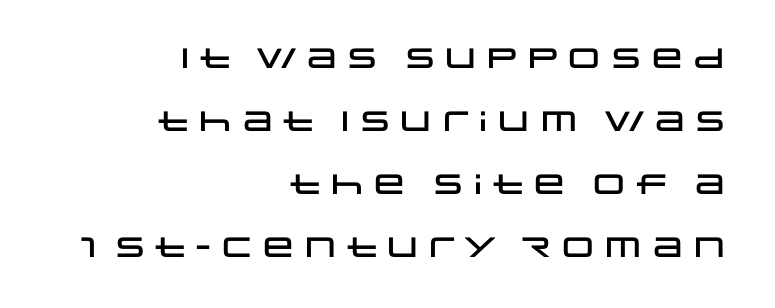
Short and long lines alike share a common ending point at right. Observe the ordinary spacing: letters are neighbours, not strangers. Type style note: lacks serifs. Each new line begins a long way beneath the previous one. Glance below the letters and you will spot only blank space.
